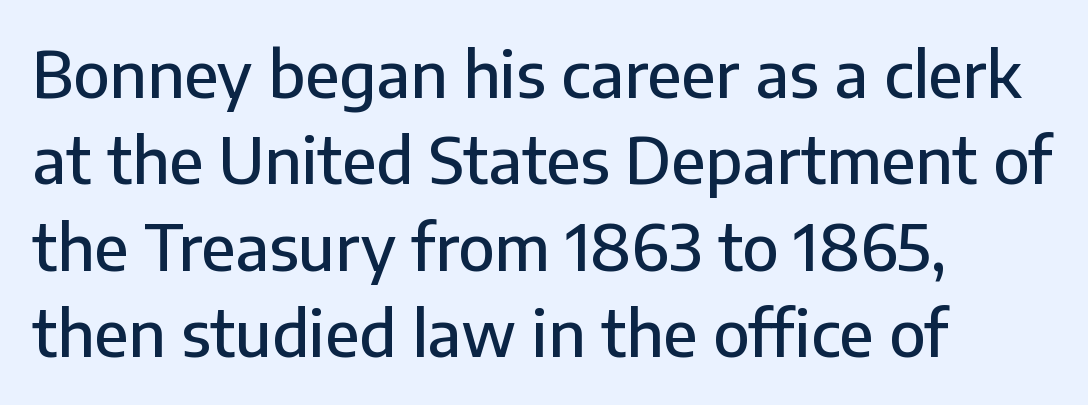
{"serif": "no", "italic": "no", "width": "normal", "stroke_contrast": "low", "x_height": "medium", "monospaced": "no", "underline": "no", "align": "left", "line_spacing": "normal", "line_spacing_ratio": 1.35, "letter_spacing": "normal", "letter_spacing_em": 0.0, "glyph_px": 64}
